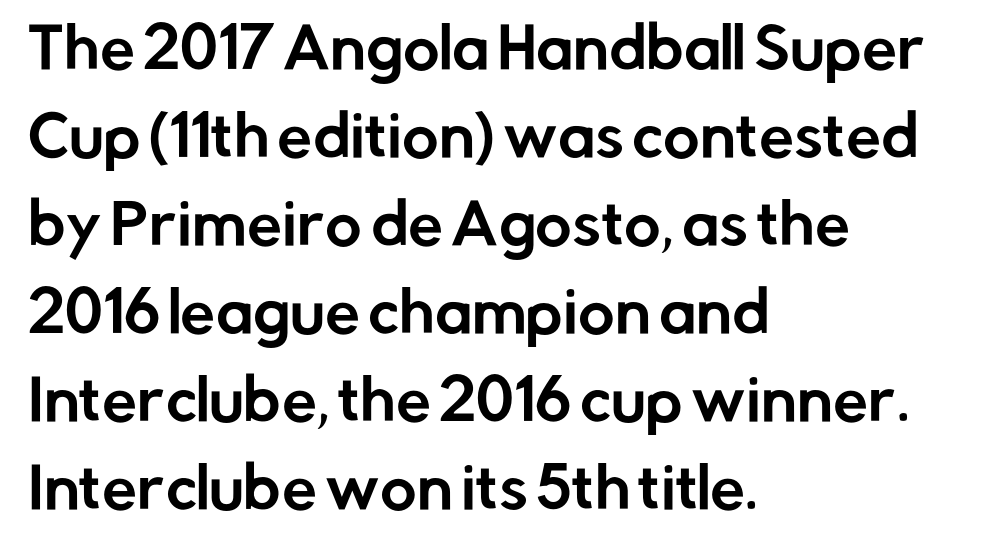
Q: Is the text italic (slanted)? A: No, it is upright.
Q: Is the typeface a serif or a sans-serif typeface? A: Sans-serif.
Q: Is the text underlined? A: No.
Q: How is the paragraph aligned? A: Left-aligned.
Q: Is the spacing between letters normal or unusually wide? A: Normal.
Q: Is the spacing between lines tight, normal or loose? A: Normal.
Q: Width (condensed, normal, or wide)? A: Normal.
Q: Stroke contrast? A: Low.
Q: x-height? A: Medium.
Q: Monospaced? A: No.
